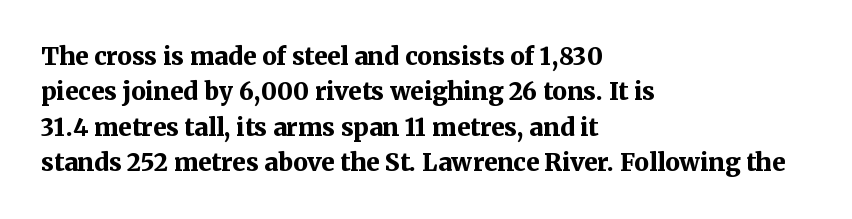
The baseline area is clear. Rendered with straight, roman letterforms. The face used here has the dense, thick strokes of a bold. One-word summary of the alignment: left.
